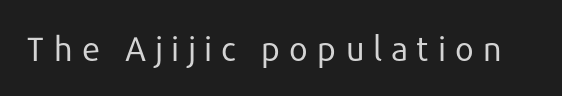
The image shows 34 px regular-weight sans-serif type, upright; set unusually wide letter spacing (+0.24 em), not underlined; low stroke contrast and a medium x-height.
